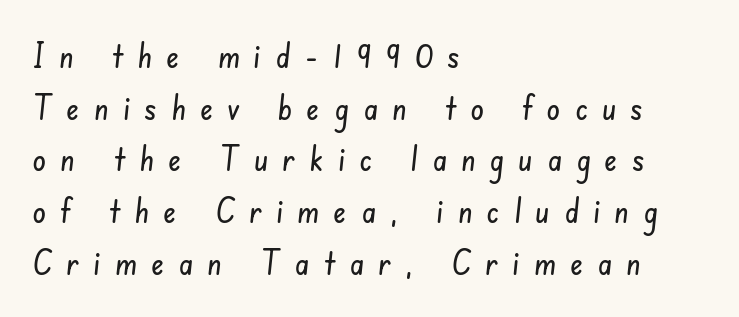
The face used here is proportionally spaced, like ordinary book or web type. The space beneath each line is pristine and unruled. Does the type have serifs? No, each stem ends abruptly. The rendering anchors every line to the left-hand side. Horizontal bands of white between lines are of average thickness.
